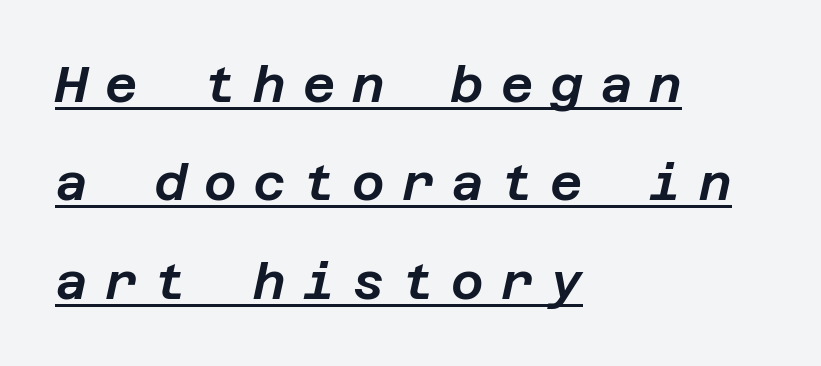
The lines in this sample share a left origin and differ only in where they stop. Is the type slanted? Yes — the strokes lean at a clear angle. Compared with typical paragraphs, the rows here are farther apart. A typographer would call this underscored text. This sample uses expanded letter spacing, leaving extra air between glyphs.
